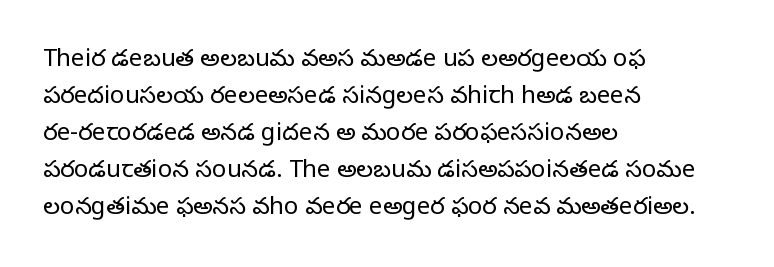
Q: Is the text bold? A: No.
Q: Is the text italic (slanted)? A: No, it is upright.
Q: Is the text underlined? A: No.
Q: How is the paragraph aligned? A: Left-aligned.
Q: Is the spacing between letters normal or unusually wide? A: Normal.
Q: Is the spacing between lines tight, normal or loose? A: Normal.
